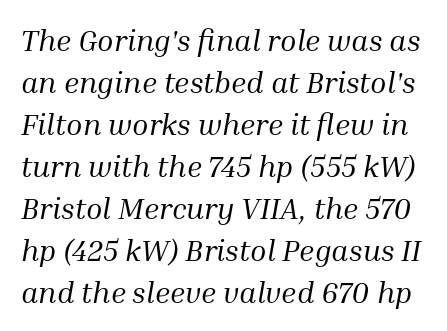
Q: Is the text bold? A: No.
Q: Is the text italic (slanted)? A: Yes, it leans right by about 10 degrees.
Q: Is the typeface a serif or a sans-serif typeface? A: Serif.
Q: Is the text underlined? A: No.
Q: Is the spacing between letters normal or unusually wide? A: Normal.
Q: Is the spacing between lines tight, normal or loose? A: Normal.
Q: Width (condensed, normal, or wide)? A: Normal.
Q: Stroke contrast? A: Medium.
Q: x-height? A: Medium.
Q: Monospaced? A: No.
